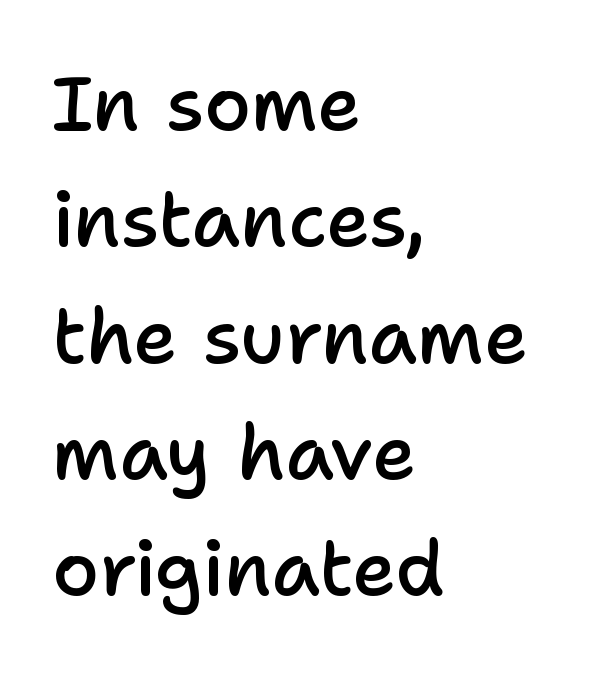
Q: Is the text bold? A: Semi-bold.
Q: Is the text italic (slanted)? A: No, it is upright.
Q: Is the typeface a serif or a sans-serif typeface? A: Sans-serif.
Q: Is the text underlined? A: No.
Q: How is the paragraph aligned? A: Left-aligned.
Q: Is the spacing between letters normal or unusually wide? A: Normal.
Q: Is the spacing between lines tight, normal or loose? A: Normal.
Q: Width (condensed, normal, or wide)? A: Normal.
Q: Stroke contrast? A: Low.
Q: x-height? A: Medium.
Q: Monospaced? A: No.
